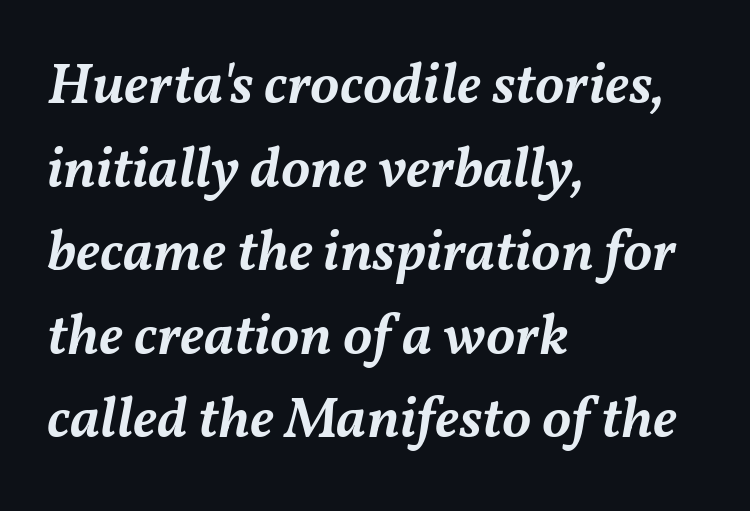
The image shows 58 px semibold type, italic (leaning right); set left-aligned, normal line spacing (1.44x), normal letter spacing, not underlined; medium stroke contrast and a medium x-height.
